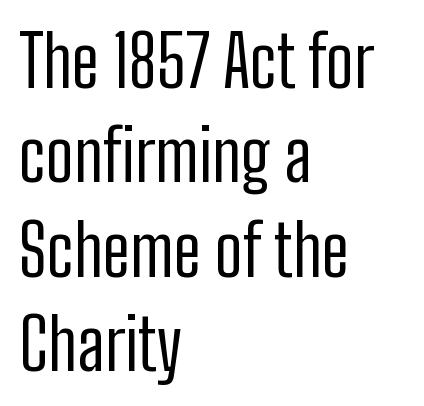
Q: Is the text bold? A: No.
Q: Is the text italic (slanted)? A: No, it is upright.
Q: Is the typeface a serif or a sans-serif typeface? A: Sans-serif.
Q: Is the text underlined? A: No.
Q: How is the paragraph aligned? A: Left-aligned.
Q: Is the spacing between letters normal or unusually wide? A: Normal.
Q: Is the spacing between lines tight, normal or loose? A: Normal.
Q: Width (condensed, normal, or wide)? A: Condensed.
Q: Stroke contrast? A: Low.
Q: x-height? A: Medium.
Q: Monospaced? A: No.
